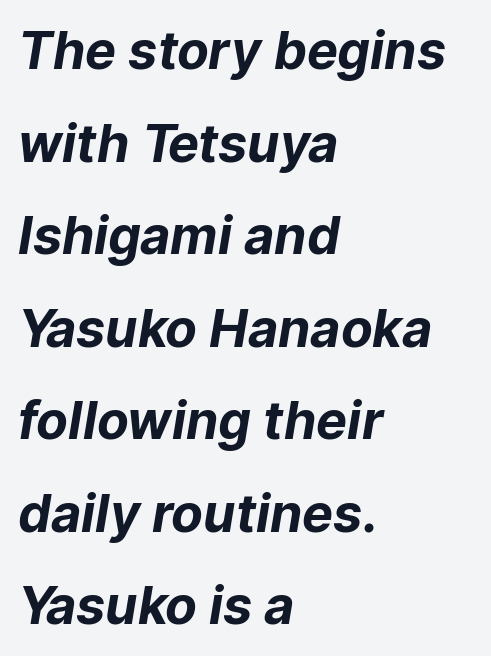
{"serif": "no", "bold": "yes", "weight": "bold", "width": "normal", "stroke_contrast": "low", "x_height": "medium", "monospaced": "no", "underline": "no", "align": "left", "line_spacing_ratio": 1.78, "letter_spacing": "normal", "letter_spacing_em": 0.0, "glyph_px": 52}
